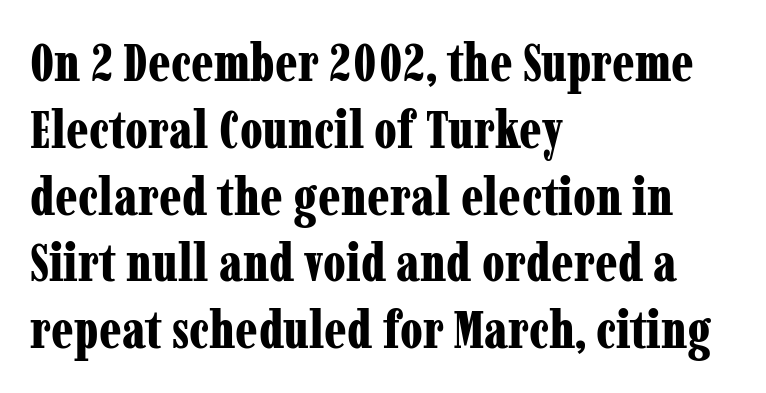
Q: Is the text bold? A: Yes.
Q: Is the text italic (slanted)? A: No, it is upright.
Q: Is the typeface a serif or a sans-serif typeface? A: Serif.
Q: Is the text underlined? A: No.
Q: How is the paragraph aligned? A: Left-aligned.
Q: Is the spacing between letters normal or unusually wide? A: Normal.
Q: Is the spacing between lines tight, normal or loose? A: Normal.
Q: Width (condensed, normal, or wide)? A: Condensed.
Q: Stroke contrast? A: Low.
Q: x-height? A: Medium.
Q: Monospaced? A: No.
